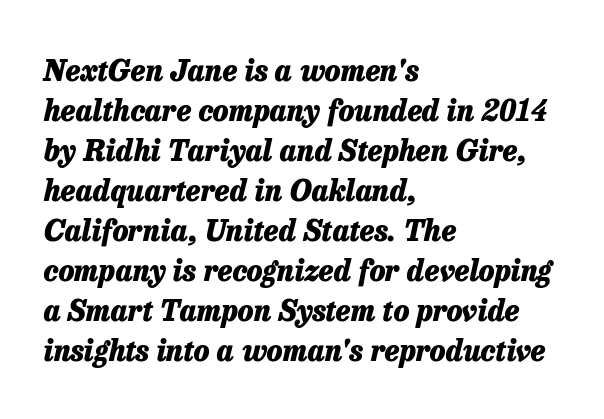
In terms of posture, this sample is oblique. Lines of text with bare space underneath. Tracking here is standard; glyphs follow each other at the usual distance. Interline gaps are of average width in this sample. The compositor pushed each line to the left boundary.
